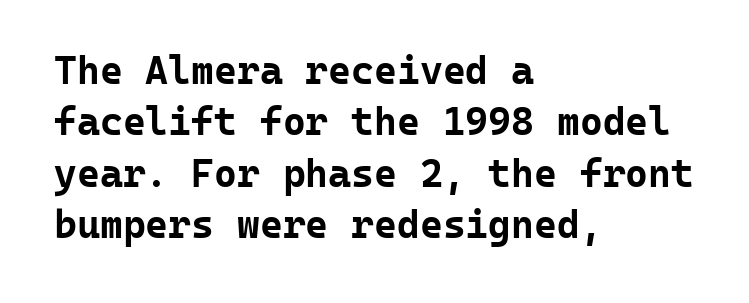
Q: Is the text bold? A: Yes.
Q: Is the text italic (slanted)? A: No, it is upright.
Q: Is the typeface a serif or a sans-serif typeface? A: Sans-serif.
Q: Is the text underlined? A: No.
Q: How is the paragraph aligned? A: Left-aligned.
Q: Is the spacing between letters normal or unusually wide? A: Normal.
Q: Is the spacing between lines tight, normal or loose? A: Normal.
Q: Width (condensed, normal, or wide)? A: Normal.
Q: Stroke contrast? A: Low.
Q: x-height? A: Medium.
Q: Monospaced? A: Yes.
